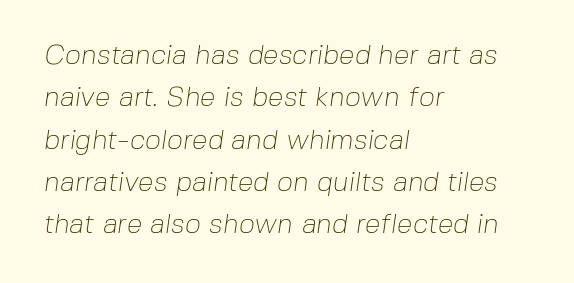
The face used here is proportionally spaced, like ordinary book or web type. The rendering uses a moderate line-height, typical for paragraphs. Nothing unusual about the tracking: characters are spaced as the font intends. The rendering shows plain stroke endings on the letterforms — a sans-serif design.
